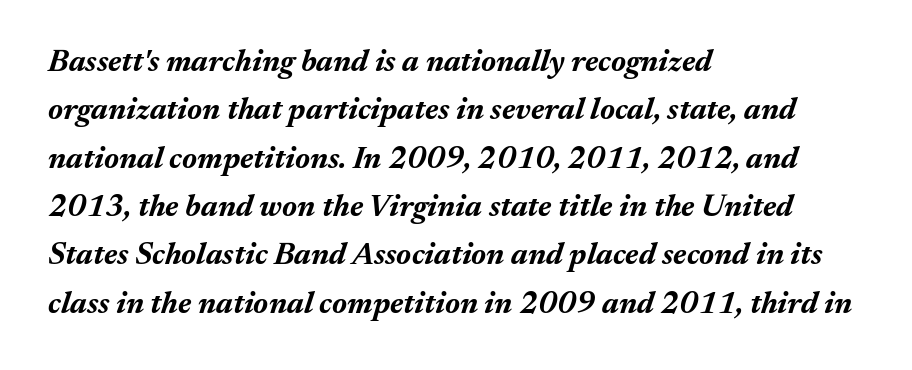
{"italic": "yes", "lean": "right", "slant_degrees": 17, "bold": "yes", "weight": "bold", "width": "normal", "stroke_contrast": "medium", "x_height": "medium", "monospaced": "no", "underline": "no", "align": "left", "line_spacing": "normal", "line_spacing_ratio": 1.56, "letter_spacing": "normal", "letter_spacing_em": 0.0, "glyph_px": 31}
